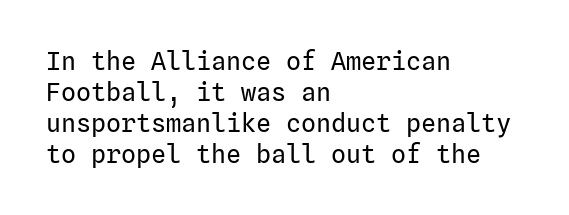
A light-to-regular cut is what we see here. Clear beneath every line of the passage. Vertical strokes here are truly vertical. The passage shown has conventional tracking throughout. Leftover space on each line is placed entirely after the last word.
